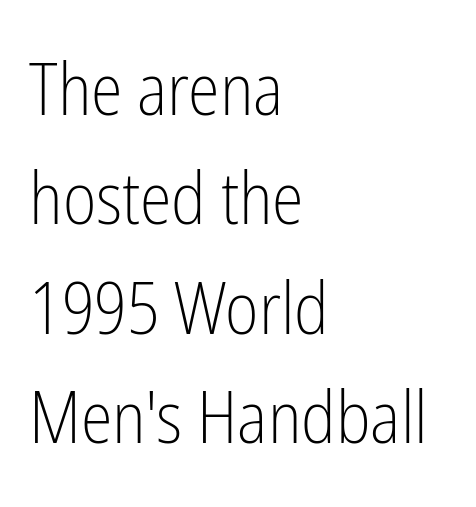
{"serif": "no", "italic": "no", "bold": "no", "weight": "light", "width": "condensed", "stroke_contrast": "low", "x_height": "medium", "monospaced": "no", "underline": "no", "align": "left", "line_spacing": "normal", "line_spacing_ratio": 1.52, "letter_spacing": "normal", "letter_spacing_em": 0.0, "glyph_px": 72}
